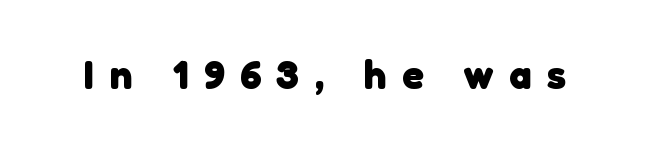
{"serif": "no", "bold": "yes", "weight": "heavy", "width": "normal", "stroke_contrast": "low", "x_height": "medium", "monospaced": "no", "underline": "no", "letter_spacing": "wide", "letter_spacing_em": 0.39, "glyph_px": 40}
